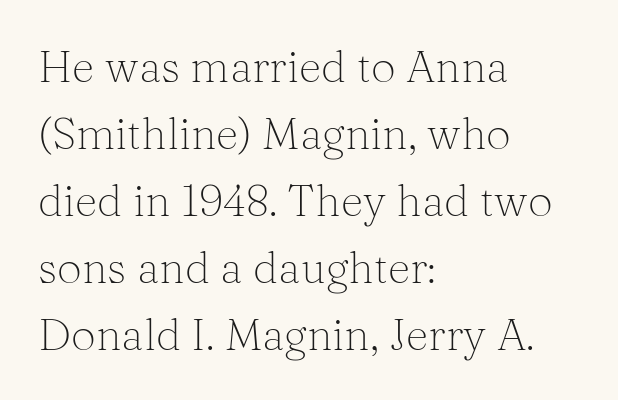
The image shows 44 px light serif type, upright; set left-aligned, normal line spacing (1.52x), normal letter spacing, not underlined; medium stroke contrast and a medium x-height.
